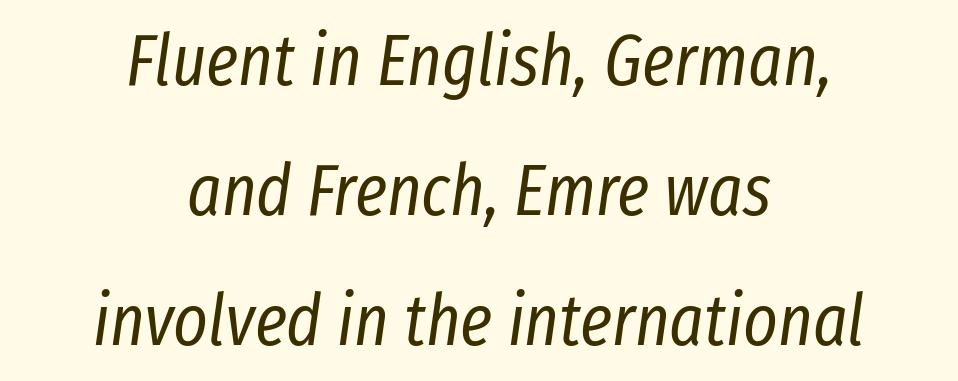
Q: Is the text bold? A: No.
Q: Is the text italic (slanted)? A: Yes, it leans right by about 8 degrees.
Q: Is the text underlined? A: No.
Q: How is the paragraph aligned? A: Centered.
Q: Is the spacing between letters normal or unusually wide? A: Normal.
Q: Width (condensed, normal, or wide)? A: Condensed.
Q: Stroke contrast? A: Low.
Q: x-height? A: Medium.
Q: Monospaced? A: No.
